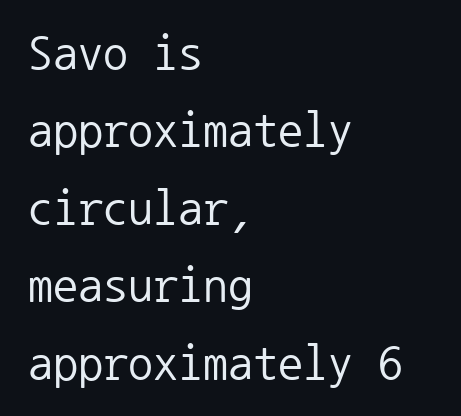
Q: Is the text bold? A: No.
Q: Is the text italic (slanted)? A: No, it is upright.
Q: Is the typeface a serif or a sans-serif typeface? A: Sans-serif.
Q: Is the text underlined? A: No.
Q: How is the paragraph aligned? A: Left-aligned.
Q: Is the spacing between letters normal or unusually wide? A: Normal.
Q: Is the spacing between lines tight, normal or loose? A: Normal.
Q: Width (condensed, normal, or wide)? A: Normal.
Q: Stroke contrast? A: Low.
Q: x-height? A: Medium.
Q: Monospaced? A: Yes.
